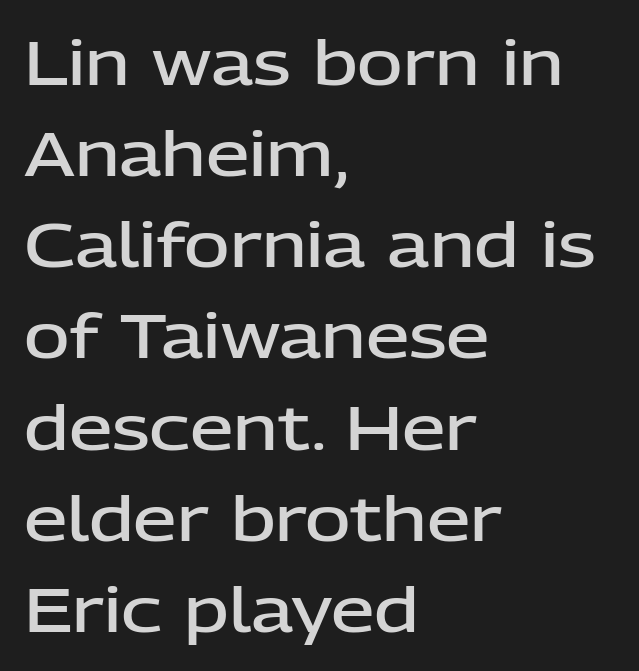
The image shows 62 px semibold sans-serif type, upright; set left-aligned, normal line spacing (1.47x), normal letter spacing, not underlined; low stroke contrast and a medium x-height.
